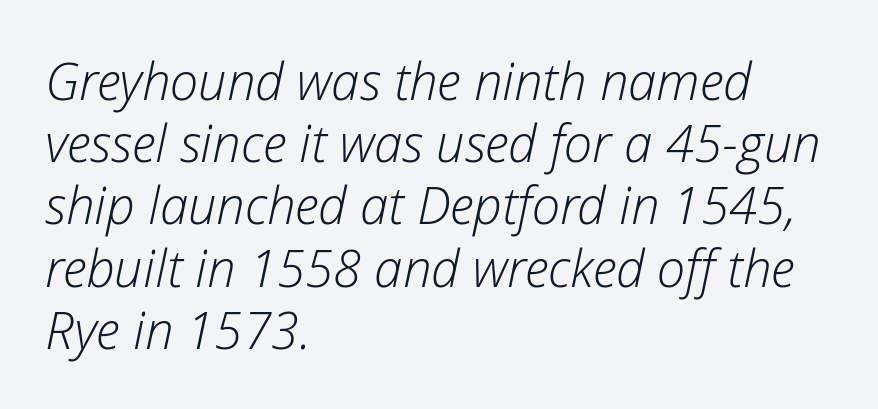
Q: Is the text bold? A: No.
Q: Is the text italic (slanted)? A: Yes, it leans right by about 12 degrees.
Q: Is the text underlined? A: No.
Q: How is the paragraph aligned? A: Left-aligned.
Q: Is the spacing between letters normal or unusually wide? A: Normal.
Q: Width (condensed, normal, or wide)? A: Normal.
Q: Stroke contrast? A: Low.
Q: x-height? A: Medium.
Q: Monospaced? A: No.
